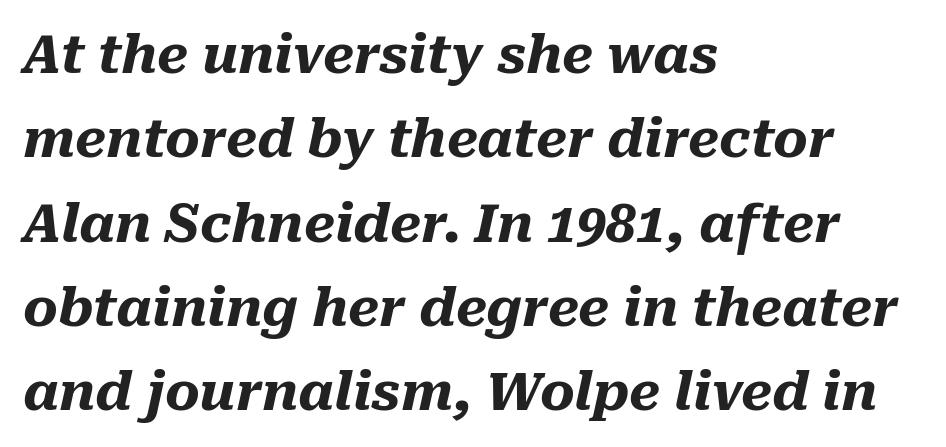
Characters follow at the spacing the type designer built in. The compositor pushed each line to the left boundary. Heavy-handed strokes throughout: this text is bold. This sample uses an oblique cut, with every glyph tilted off the vertical. Varying glyph widths throughout — classic text-font behaviour.
